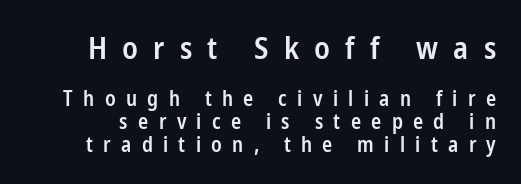
Display-style spreading of the glyphs; the letterfit is very open. Regarding serifs, this sample does without them. Ascenders rise straight up at ninety degrees. The foot of each line stays bare and open. In terms of weight, the rendering is demibold, just under bold. Size contrast runs from large at the top to small at the bottom.
